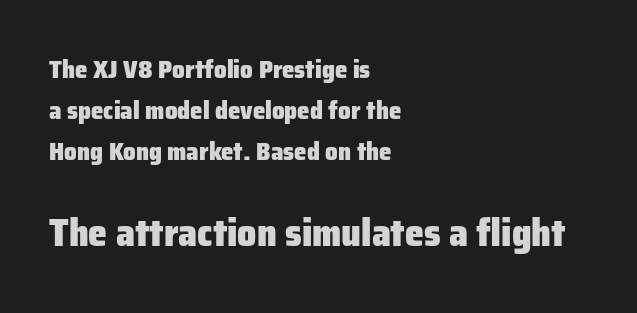
Q: Is the text bold? A: Yes.
Q: Is the text italic (slanted)? A: No, it is upright.
Q: Is the typeface a serif or a sans-serif typeface? A: Sans-serif.
Q: Is the text underlined? A: No.
Q: How is the paragraph aligned? A: Left-aligned.
Q: Is the spacing between letters normal or unusually wide? A: Normal.
Q: Is the spacing between lines tight, normal or loose? A: Normal.
Q: Which block of text is set in a larger size, the first (top) or the second (bottom)? A: The second (bottom) one.
Q: Width (condensed, normal, or wide)? A: Normal.
Q: Stroke contrast? A: Low.
Q: x-height? A: Medium.
Q: Monospaced? A: No.
